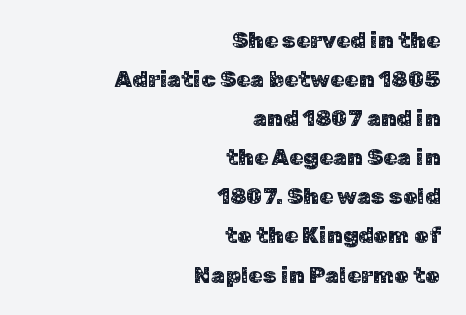
The image shows 23 px text type, upright; set right-aligned, normal line spacing (1.7x), normal letter spacing, not underlined.
